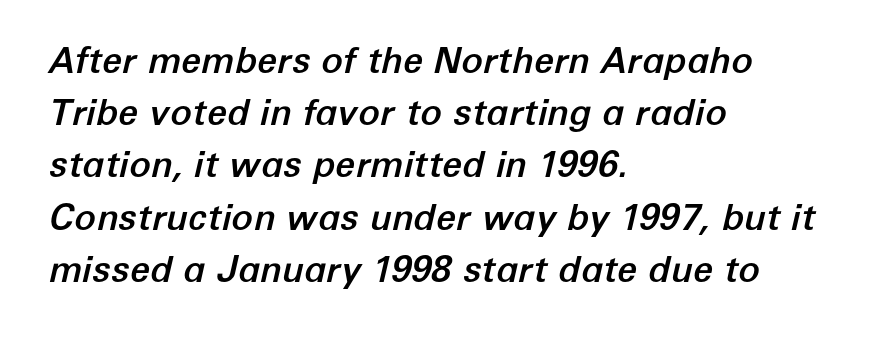
{"italic": "yes", "lean": "right", "slant_degrees": 12, "width": "normal", "stroke_contrast": "low", "x_height": "medium", "monospaced": "no", "underline": "no", "align": "left", "line_spacing": "normal", "line_spacing_ratio": 1.45, "letter_spacing": "normal", "letter_spacing_em": 0.0, "glyph_px": 36}
